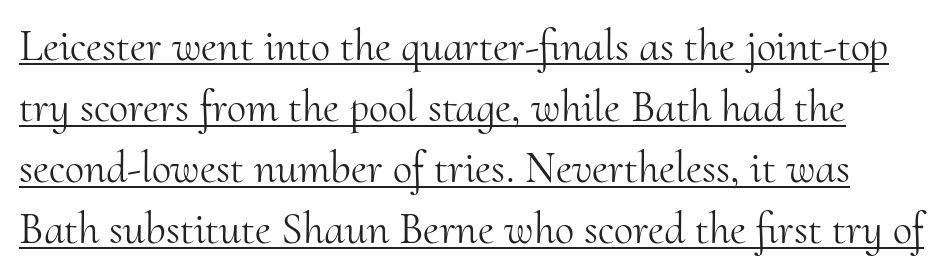
{"serif": "yes", "italic": "no", "bold": "no", "weight": "light", "width": "normal", "stroke_contrast": "medium", "x_height": "small", "monospaced": "no", "underline": "yes", "line_spacing": "normal", "line_spacing_ratio": 1.39, "letter_spacing": "normal", "letter_spacing_em": 0.0, "glyph_px": 44}
